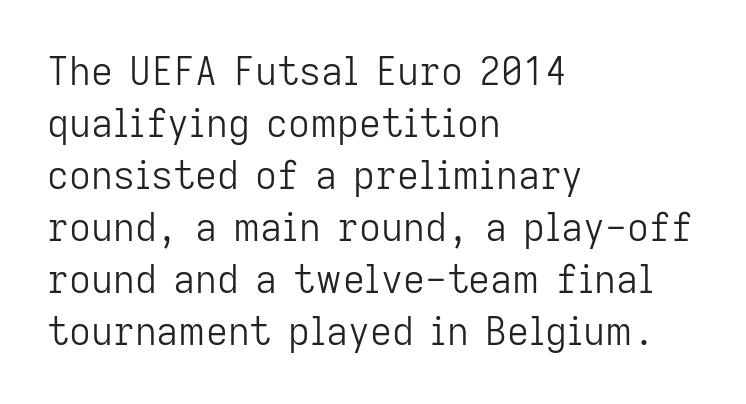
Examine the stroke ends and you'll find no serifs. Short note: letters normally spaced. Looks like regular typesetting: each glyph gets only the width it needs. Is the stroke heavy? The answer is a plain regular-or-lighter. Casual observation: everything's shoved over to the left.
